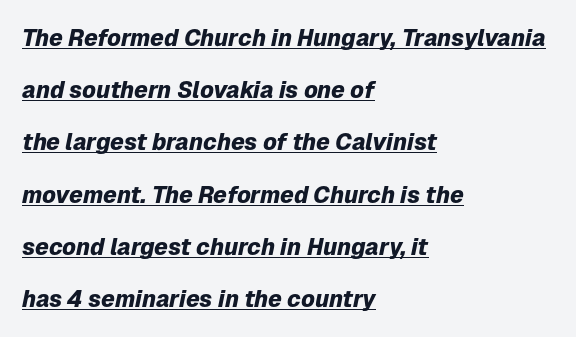
Q: Is the text bold? A: Yes.
Q: Is the text italic (slanted)? A: Yes, it leans right by about 12 degrees.
Q: Is the text underlined? A: Yes.
Q: How is the paragraph aligned? A: Left-aligned.
Q: Is the spacing between letters normal or unusually wide? A: Normal.
Q: Is the spacing between lines tight, normal or loose? A: Loose.
